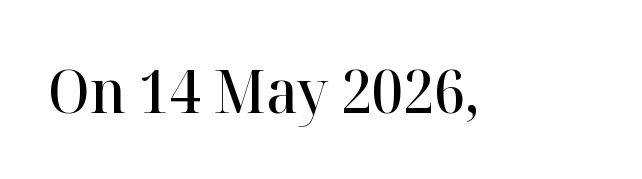
A bit beefed up — I'd call it semibold rather than bold. This sample uses plain, unmodified letter spacing. Each letter keeps its own natural width here, so spacing adapts to shape. The specimen omits any rule beneath the text block's lines. Yep, those are serifs on the letters.
